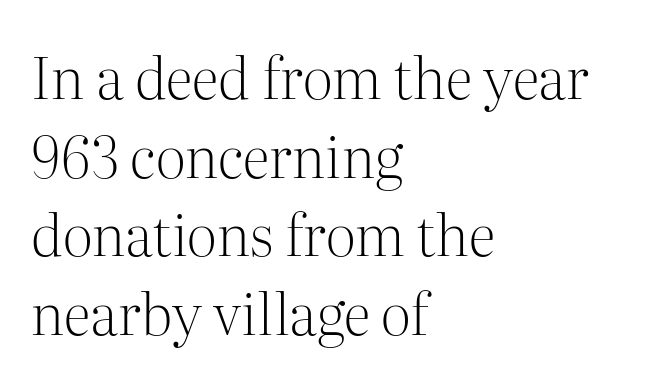
Is the block centered? No — it sits flush against the left margin. This block has exactly the height ordinary leading produces. Note: serifs present on the glyphs. Tracking here is standard; glyphs follow each other at the usual distance.
